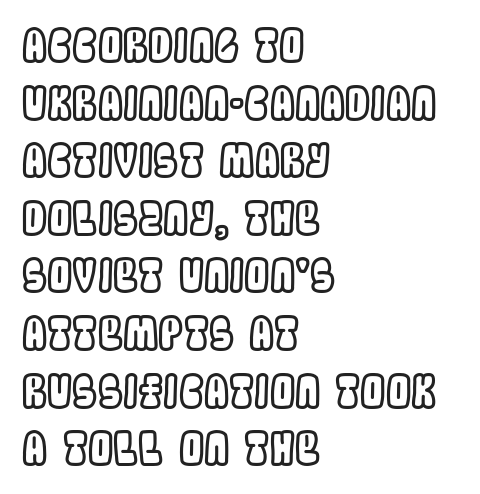
{"italic": "no", "width": "condensed", "x_height": "large", "monospaced": "no", "underline": "no", "align": "left", "line_spacing": "normal", "line_spacing_ratio": 1.28, "letter_spacing": "normal", "letter_spacing_em": 0.0, "glyph_px": 45}
